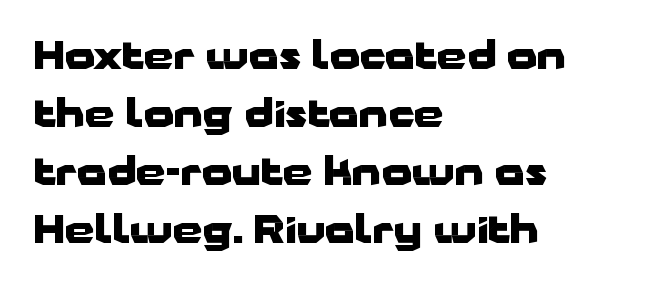
The image shows 38 px heavy, wide sans-serif type, upright; set left-aligned, normal line spacing (1.53x), normal letter spacing, not underlined; low stroke contrast and a medium x-height.
